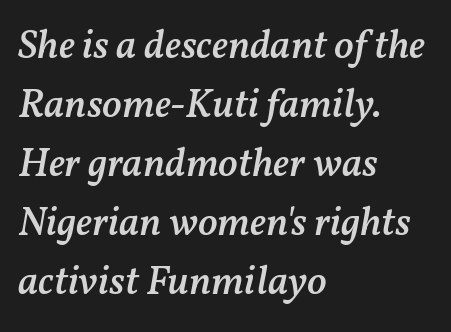
The image shows 41 px semibold type, italic (leaning right); set left-aligned, normal line spacing (1.44x), normal letter spacing, not underlined; medium stroke contrast and a medium x-height.
